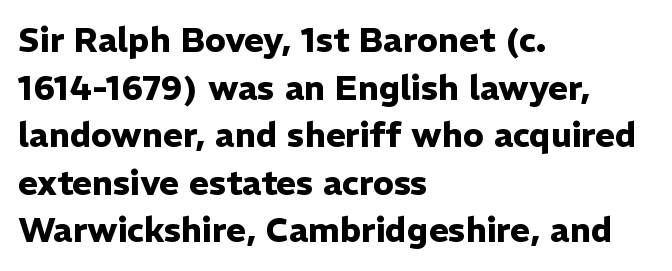
Descenders are the only things crossing below the line. Evenly set lines give the paragraph a standard silhouette. These lines keep a tight, regular rhythm from letter to letter. Every letter is thick-stroked: bold, no question. The typeface chosen for these lines omits serifs.
